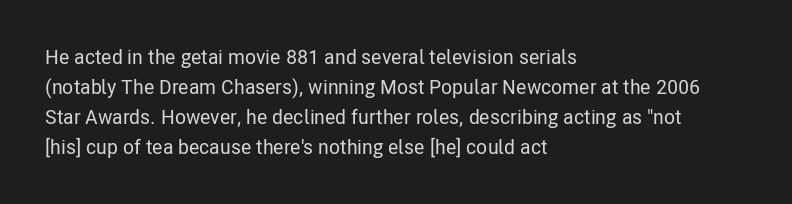
The passage shown has conventional tracking throughout. Is there much room between lines? A standard amount, neither cramped nor airy. This is the regular roman posture of the typeface. Plain, unruled lines of type. Typeset ragged right — the left edge is the straight one.
